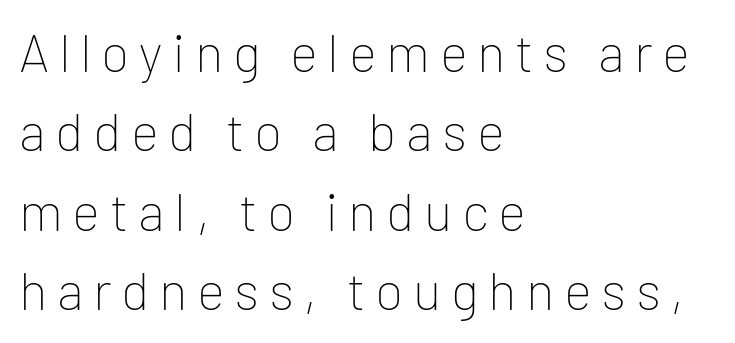
The image shows 53 px thin sans-serif type, upright; set left-aligned, normal line spacing (1.5x), not underlined; low stroke contrast and a medium x-height.
